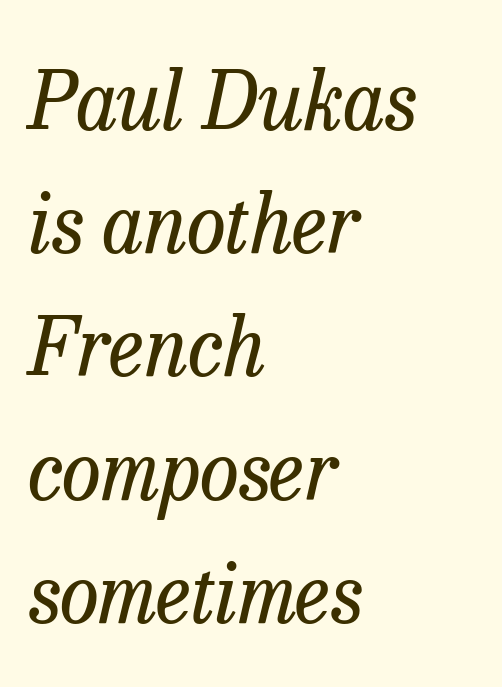
{"serif": "yes", "italic": "yes", "lean": "right", "slant_degrees": 13, "bold": "no", "weight": "regular", "width": "normal", "stroke_contrast": "low", "x_height": "medium", "monospaced": "no", "underline": "no", "align": "left", "line_spacing": "normal", "line_spacing_ratio": 1.54, "letter_spacing": "normal", "letter_spacing_em": 0.0, "glyph_px": 80}
